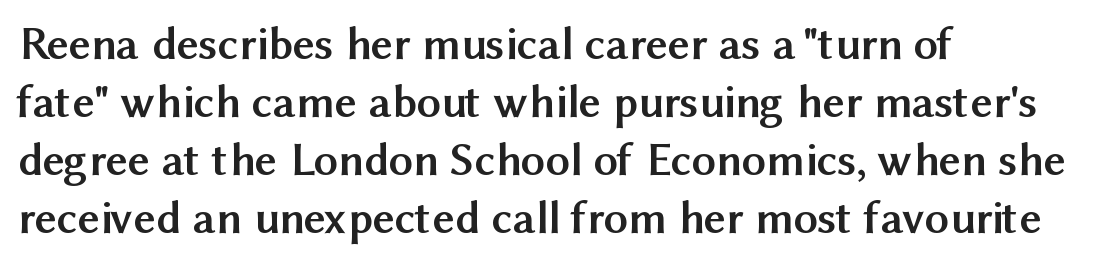
Q: Is the text bold? A: Yes.
Q: Is the text italic (slanted)? A: No, it is upright.
Q: Is the typeface a serif or a sans-serif typeface? A: Sans-serif.
Q: Is the text underlined? A: No.
Q: How is the paragraph aligned? A: Left-aligned.
Q: Is the spacing between letters normal or unusually wide? A: Normal.
Q: Width (condensed, normal, or wide)? A: Normal.
Q: Stroke contrast? A: Medium.
Q: x-height? A: Medium.
Q: Monospaced? A: No.
